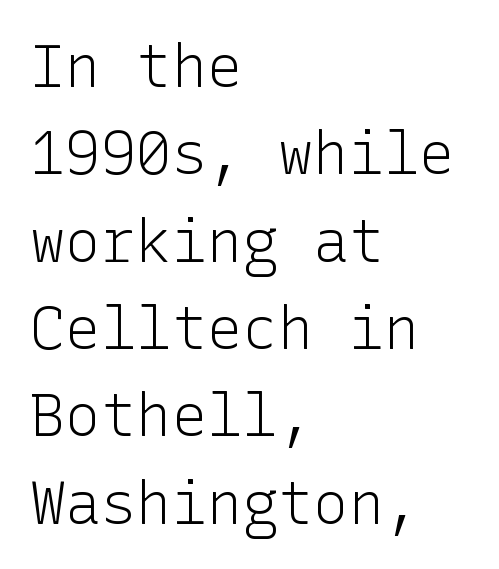
The image shows 59 px light sans-serif type, upright; set left-aligned, normal line spacing (1.48x), normal letter spacing, not underlined; low stroke contrast and a medium x-height.
